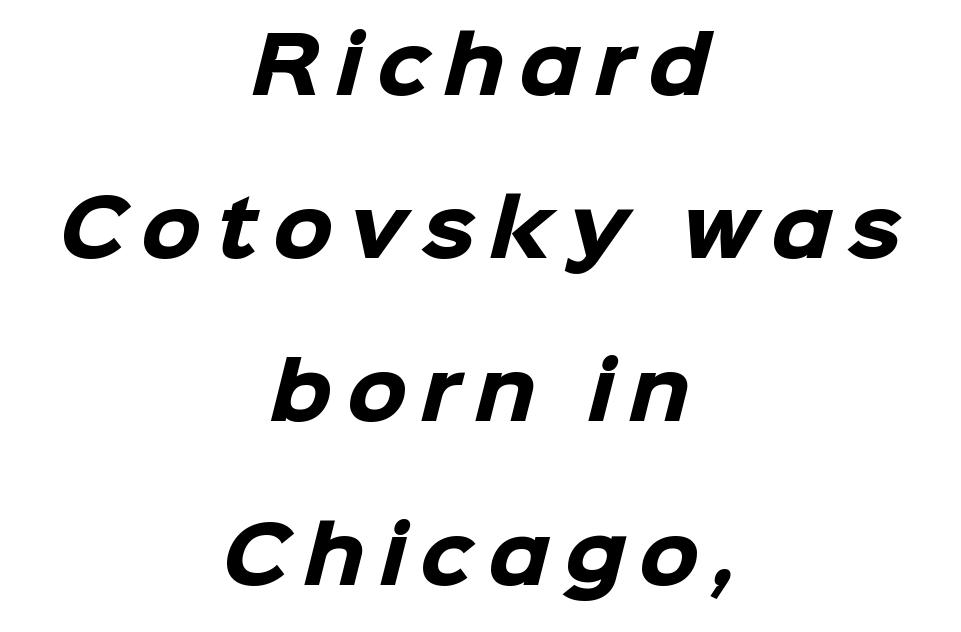
The passage shown is typeset with a sans-serif family. Each line is balanced around a shared central axis. Do the characters align in a grid? No, the font is proportional. The space between consecutive lines is lavish.
